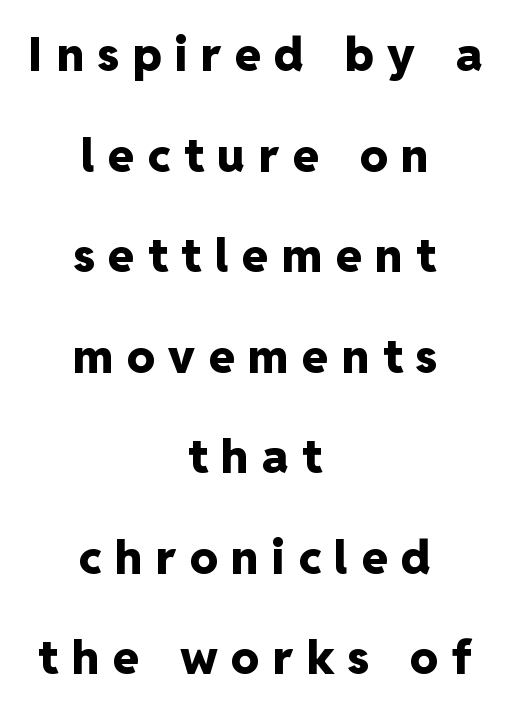
The image shows 47 px heavy sans-serif type, upright; set centered, loose line spacing (2.14x), unusually wide letter spacing (+0.29 em), not underlined; low stroke contrast and a medium x-height.
